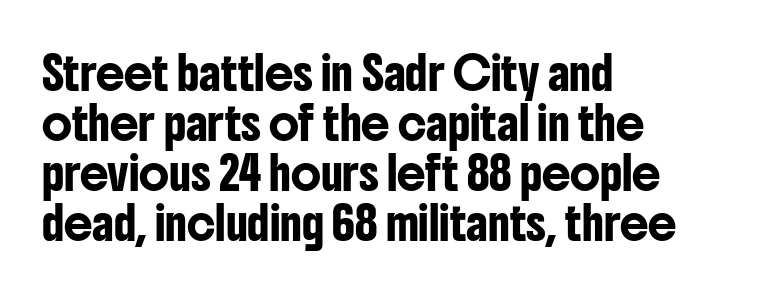
{"serif": "no", "italic": "no", "width": "condensed", "stroke_contrast": "low", "x_height": "medium", "monospaced": "no", "underline": "no", "align": "left", "line_spacing": "normal", "line_spacing_ratio": 1.56, "letter_spacing": "normal", "letter_spacing_em": 0.0, "glyph_px": 32}
